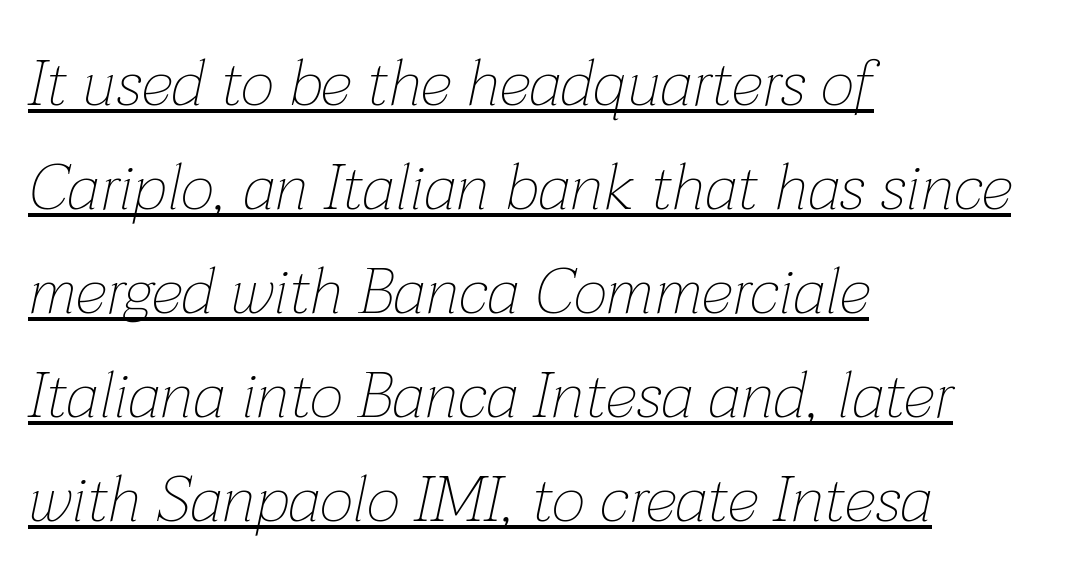
The image shows 65 px thin type, italic (leaning right); set left-aligned, normal line spacing (1.6x), normal letter spacing, underlined; low stroke contrast and a medium x-height.
